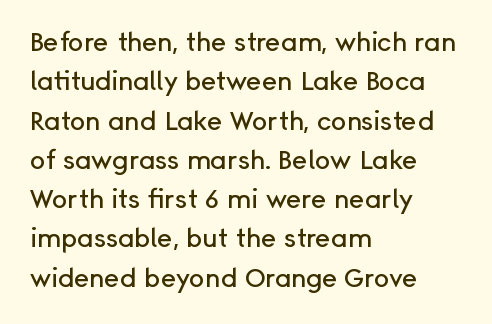
Q: Is the text italic (slanted)? A: No, it is upright.
Q: Is the text underlined? A: No.
Q: How is the paragraph aligned? A: Left-aligned.
Q: Is the spacing between letters normal or unusually wide? A: Normal.
Q: Is the spacing between lines tight, normal or loose? A: Normal.
